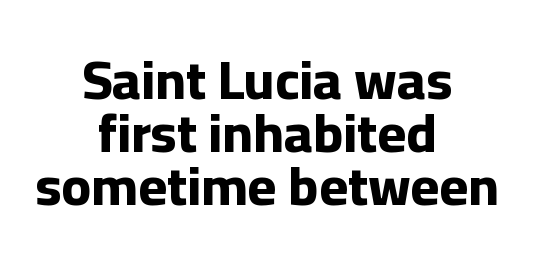
{"serif": "no", "italic": "no", "bold": "yes", "weight": "bold", "width": "normal", "stroke_contrast": "low", "x_height": "medium", "monospaced": "no", "underline": "no", "align": "center", "line_spacing": "tight", "line_spacing_ratio": 0.96, "letter_spacing": "normal", "letter_spacing_em": 0.0, "glyph_px": 55}
